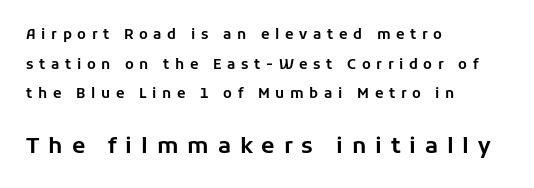
The image shows 22 px text type, upright; set left-aligned, loose line spacing (2.12x), unusually wide letter spacing (+0.4 em), not underlined; the second (bottom) block is 1.57x larger.
